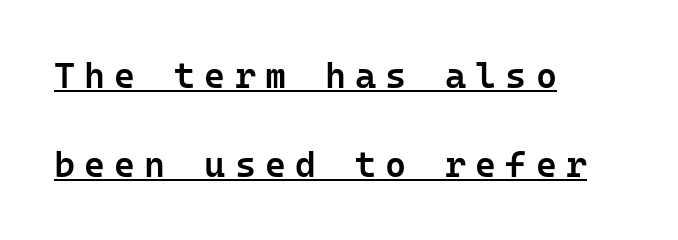
{"serif": "no", "italic": "no", "bold": "semi", "weight": "semibold", "width": "normal", "stroke_contrast": "low", "x_height": "medium", "monospaced": "yes", "underline": "yes", "align": "left", "line_spacing": "loose", "line_spacing_ratio": 2.47, "letter_spacing": "wide", "letter_spacing_em": 0.25, "glyph_px": 36}
